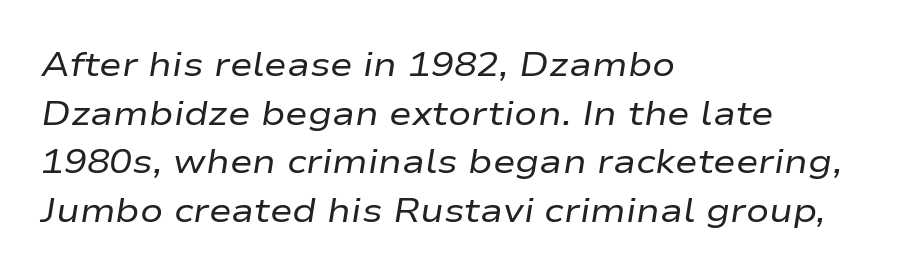
The image shows 34 px regular-weight, wide type, italic (leaning right); set left-aligned, normal line spacing (1.43x), normal letter spacing, not underlined; low stroke contrast and a medium x-height.
